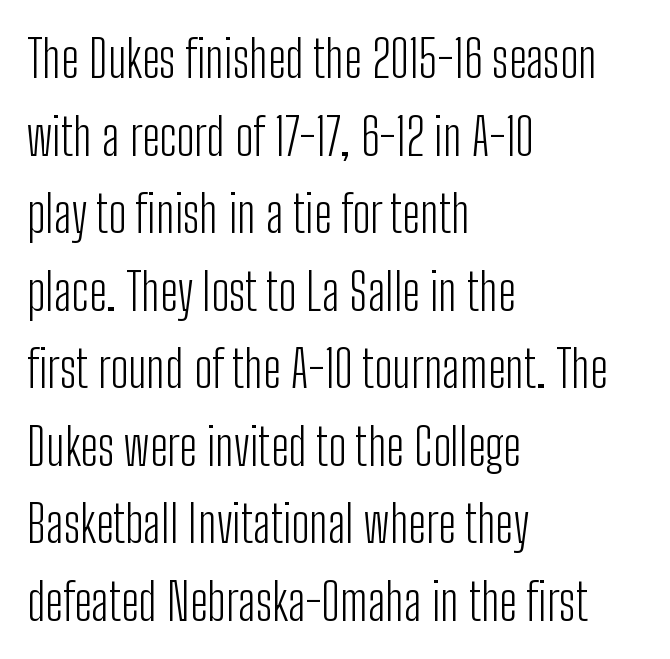
{"serif": "no", "italic": "no", "bold": "no", "weight": "light", "width": "condensed", "stroke_contrast": "low", "x_height": "medium", "monospaced": "no", "underline": "no", "align": "left", "line_spacing": "normal", "line_spacing_ratio": 1.52, "letter_spacing": "normal", "letter_spacing_em": 0.0, "glyph_px": 51}
